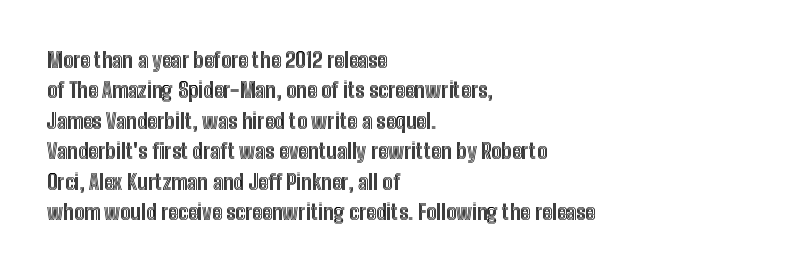
{"italic": "no", "underline": "no", "align": "left", "line_spacing": "normal", "line_spacing_ratio": 1.45, "letter_spacing": "normal", "letter_spacing_em": 0.0, "glyph_px": 21}
